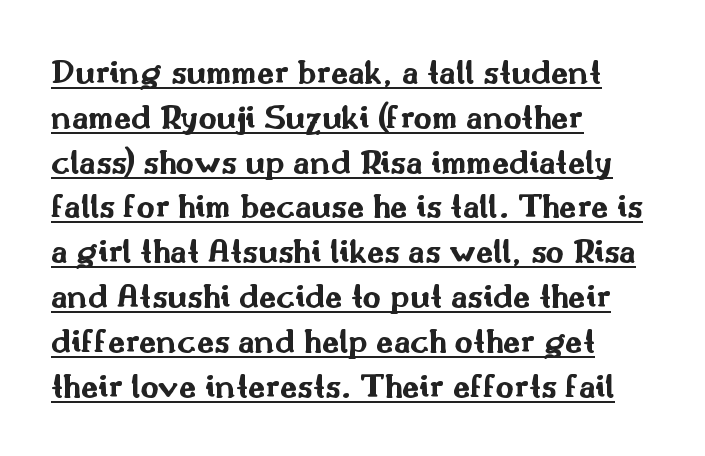
Q: Is the text bold? A: Yes.
Q: Is the text italic (slanted)? A: No, it is upright.
Q: Is the typeface a serif or a sans-serif typeface? A: Sans-serif.
Q: Is the text underlined? A: Yes.
Q: How is the paragraph aligned? A: Left-aligned.
Q: Is the spacing between letters normal or unusually wide? A: Normal.
Q: Is the spacing between lines tight, normal or loose? A: Normal.
Q: Width (condensed, normal, or wide)? A: Wide.
Q: Stroke contrast? A: Medium.
Q: x-height? A: Small.
Q: Monospaced? A: No.
